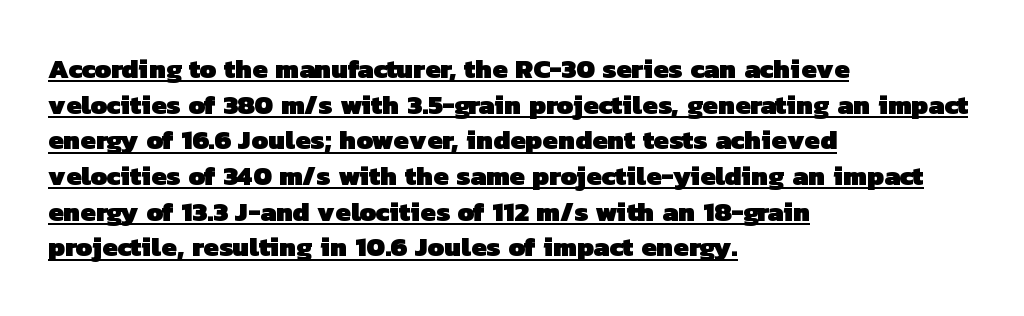
Vertically, the passage feels balanced, rows spaced as you'd expect. A dark, heavy texture on the line: the type is bold. These lines are set flush left with a ragged right edge. The sample's only ornament is a line tracing under the words.
